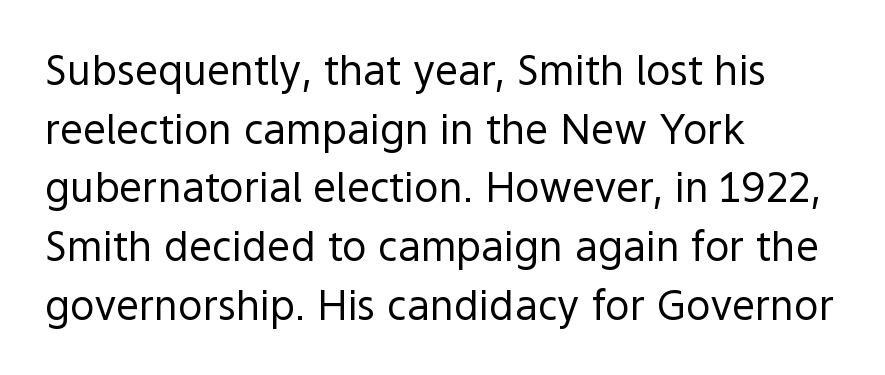
Words float on clear page, feet unadorned. The letterforms sit shoulder to shoulder at normal distance. Notice how the stems are strictly vertical — no italics here. Layout note: lines flush left. The letters carry no serifs — their stems end cleanly without finishing strokes.
